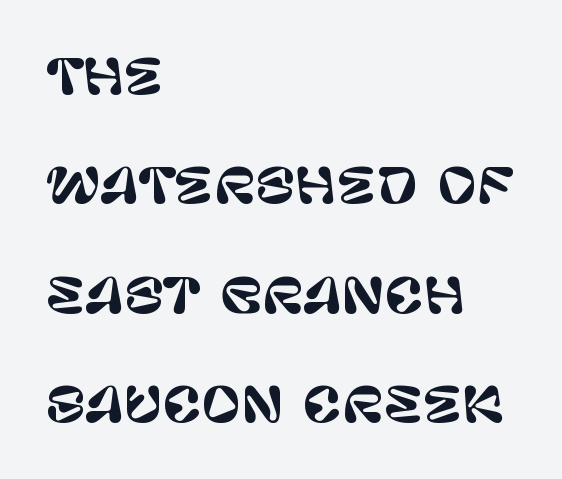
The characters display no serif detailing; their extremities are plain. Descenders hang freely into open space. Line starts are locked; line ends wander. Each letter keeps its own natural width here, so spacing adapts to shape.
